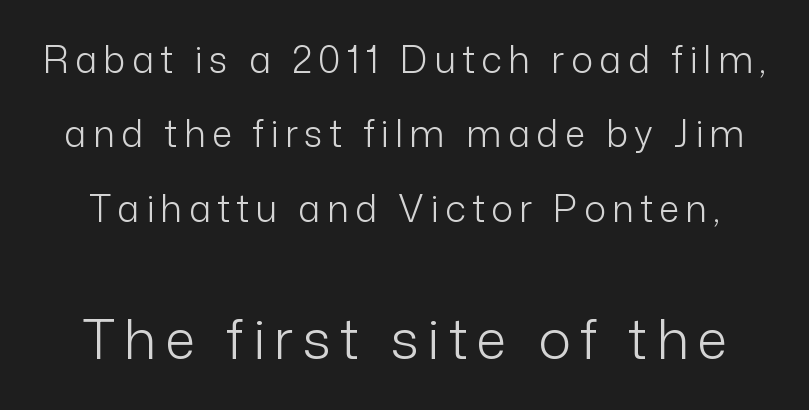
The space directly below the letters is spotless. These lines stand farther apart than default settings would place them. Vertical strokes here are truly vertical. Top chunk: small. Bottom chunk: large. The characters display no serif detailing; their extremities are plain.
